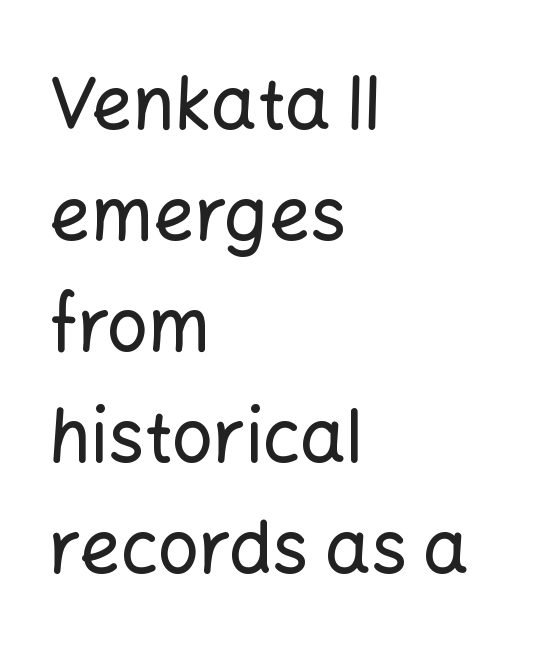
{"serif": "no", "italic": "no", "width": "normal", "stroke_contrast": "low", "x_height": "medium", "monospaced": "no", "underline": "no", "align": "left", "line_spacing": "normal", "line_spacing_ratio": 1.54, "letter_spacing": "normal", "letter_spacing_em": 0.0, "glyph_px": 72}
